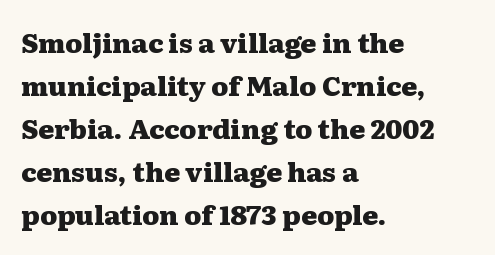
Q: Is the text bold? A: Yes.
Q: Is the text italic (slanted)? A: No, it is upright.
Q: Is the text underlined? A: No.
Q: How is the paragraph aligned? A: Left-aligned.
Q: Is the spacing between letters normal or unusually wide? A: Normal.
Q: Is the spacing between lines tight, normal or loose? A: Normal.
